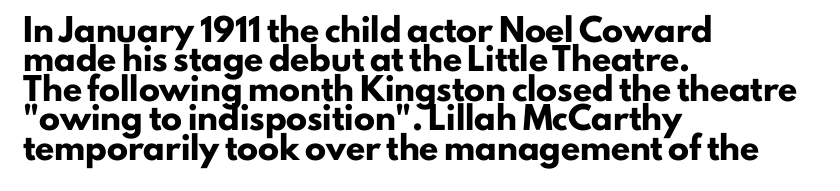
The image shows 21 px bold type, upright; set left-aligned, normal line spacing (1.4x), normal letter spacing, not underlined.
